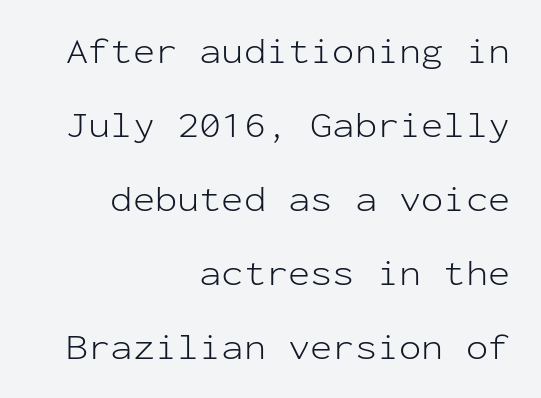
The glyphs are unaccompanied by any horizontal stroke below them. There is no visible air inserted between adjacent glyphs. Compared with a typical body face, this is equally light or lighter still. A typesetter would call this monospace, since all characters share one set width. Honestly, the rows look like they've been pulled way apart.
